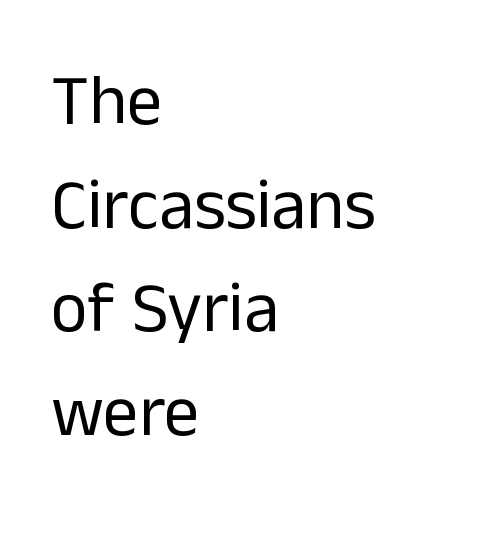
{"serif": "no", "italic": "no", "bold": "no", "weight": "regular", "width": "normal", "stroke_contrast": "low", "x_height": "medium", "monospaced": "no", "underline": "no", "align": "left", "line_spacing": "normal", "line_spacing_ratio": 1.46, "letter_spacing": "normal", "letter_spacing_em": 0.0, "glyph_px": 71}
